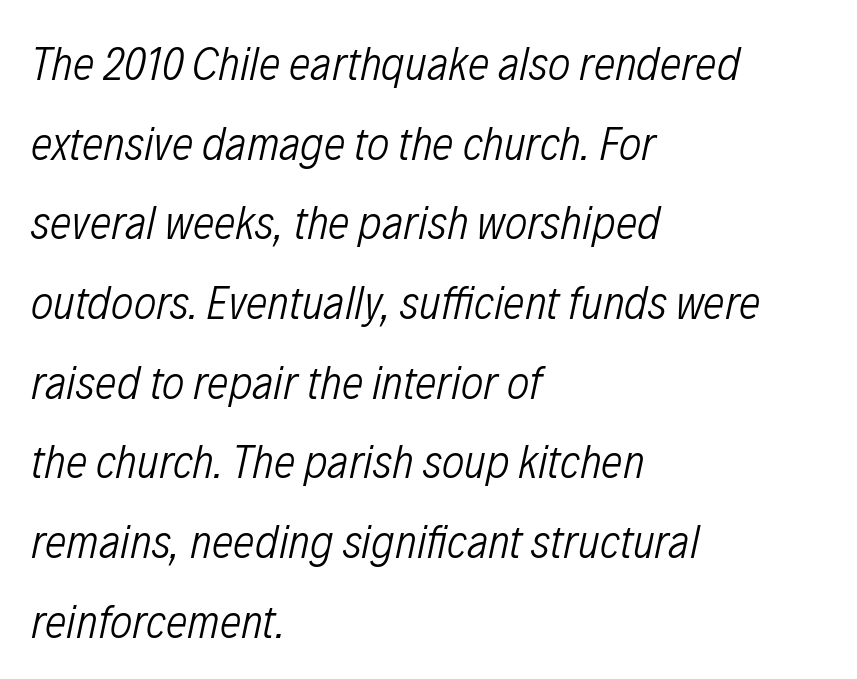
The image shows 48 px light, condensed type, italic (leaning right); set left-aligned, normal line spacing (1.66x), normal letter spacing, not underlined; low stroke contrast and a medium x-height.
